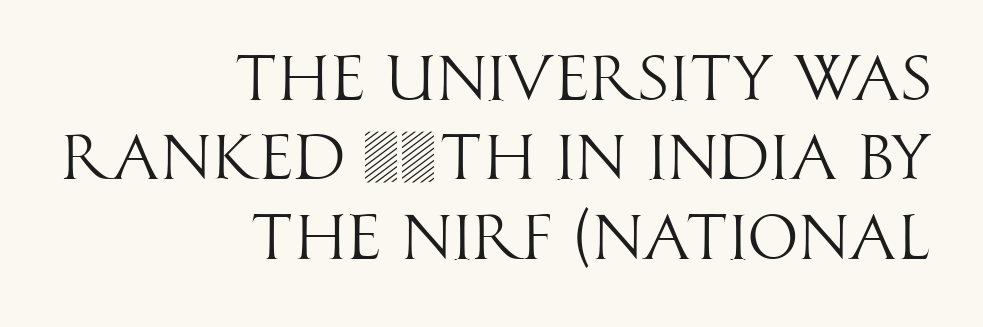
Q: Is the text bold? A: No.
Q: Is the text italic (slanted)? A: No, it is upright.
Q: Is the typeface a serif or a sans-serif typeface? A: Sans-serif.
Q: Is the text underlined? A: No.
Q: How is the paragraph aligned? A: Right-aligned.
Q: Is the spacing between letters normal or unusually wide? A: Normal.
Q: Width (condensed, normal, or wide)? A: Condensed.
Q: Stroke contrast? A: High.
Q: x-height? A: Large.
Q: Monospaced? A: No.
